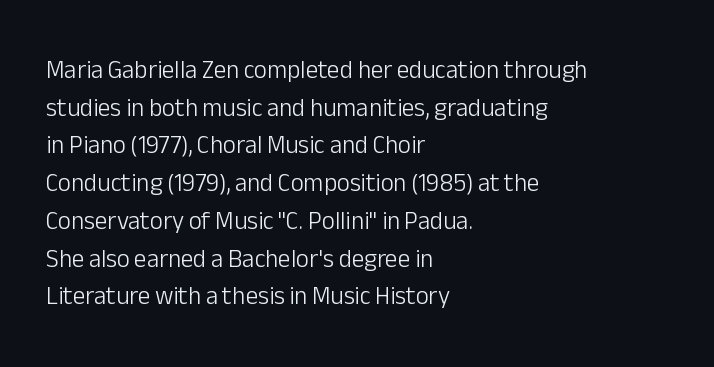
The face used here is rendered with its standard letterfit. Just letters on the line, the space beneath them empty. Caption: face not bold, strokes unweighted. Line spacing here is normal.
